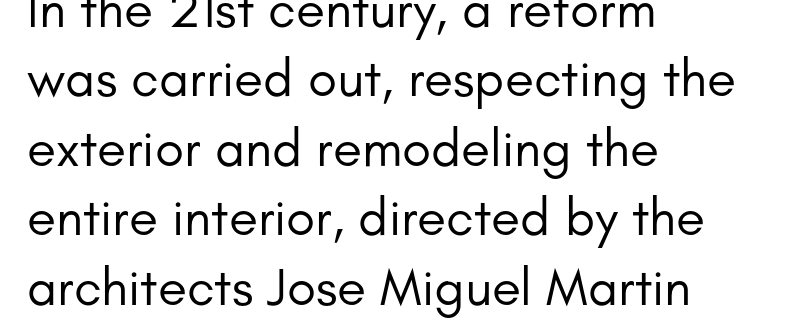
{"serif": "no", "italic": "no", "bold": "no", "weight": "regular", "width": "normal", "stroke_contrast": "low", "x_height": "small", "monospaced": "no", "underline": "no", "align": "left", "line_spacing": "normal", "line_spacing_ratio": 1.31, "letter_spacing": "normal", "letter_spacing_em": 0.0, "glyph_px": 53}
